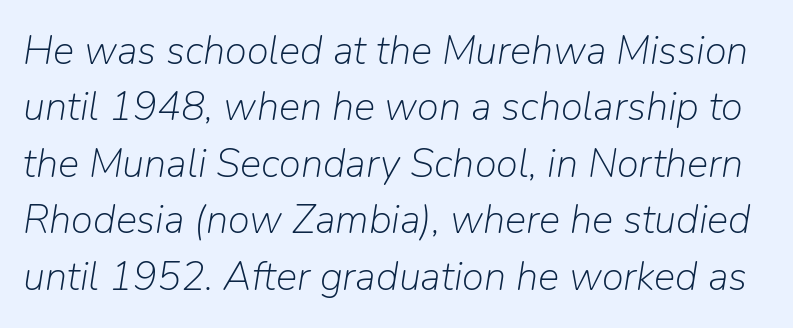
The glyphs look as if they've been sheared to an angle. Leading: standard. Tracking value appears to be zero — textbook default spacing. Character widths vary here, with narrow letters taking less room than wide ones.
